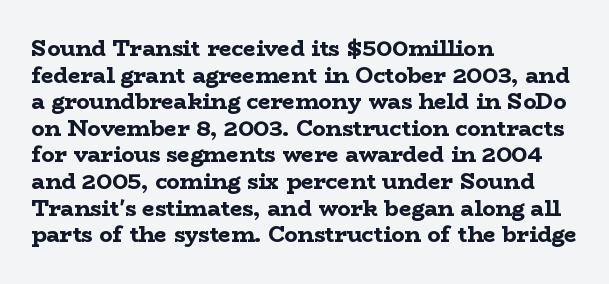
Which margin do the lines hug? The left one — the right edge is uneven. Weight check: bold — yes, fully. Tracking here is standard; glyphs follow each other at the usual distance. Unlike italic type, these characters show no tilt at all. Just letters on the line, the space beneath them empty.
